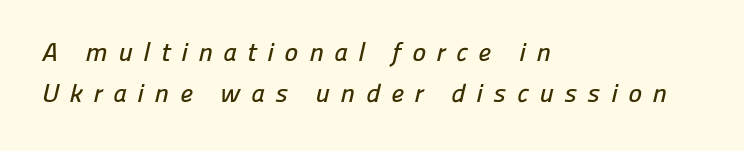
These lines stack with their left ends in a neat column. There is plenty of visible air inserted between adjacent glyphs. The vertical gap from one line to the next is medium. Descender tails drop into unmarked territory.
